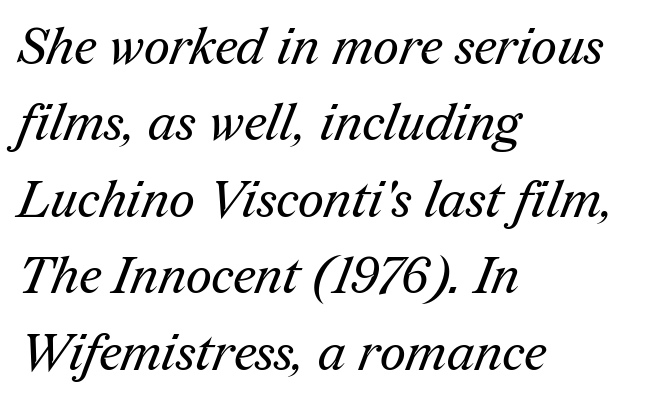
Q: Is the text bold? A: No.
Q: Is the typeface a serif or a sans-serif typeface? A: Serif.
Q: Is the text underlined? A: No.
Q: How is the paragraph aligned? A: Left-aligned.
Q: Is the spacing between letters normal or unusually wide? A: Normal.
Q: Is the spacing between lines tight, normal or loose? A: Normal.
Q: Width (condensed, normal, or wide)? A: Normal.
Q: Stroke contrast? A: Medium.
Q: x-height? A: Medium.
Q: Monospaced? A: No.
